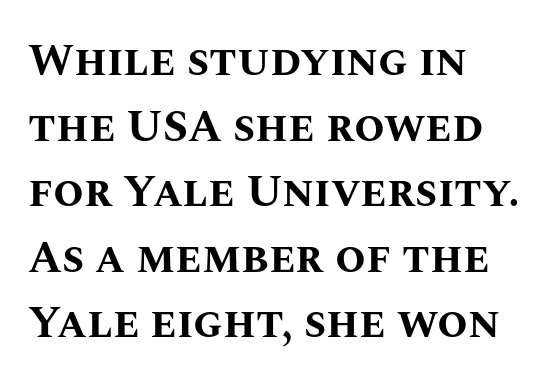
{"italic": "no", "bold": "yes", "weight": "bold", "width": "normal", "stroke_contrast": "medium", "x_height": "large", "monospaced": "no", "underline": "no", "align": "left", "line_spacing": "normal", "line_spacing_ratio": 1.49, "letter_spacing": "normal", "letter_spacing_em": 0.0, "glyph_px": 44}
